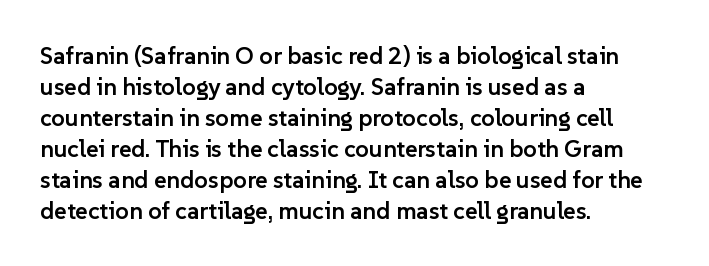
The image shows 24 px text type, upright; set left-aligned, normal line spacing (1.29x), normal letter spacing, not underlined.
